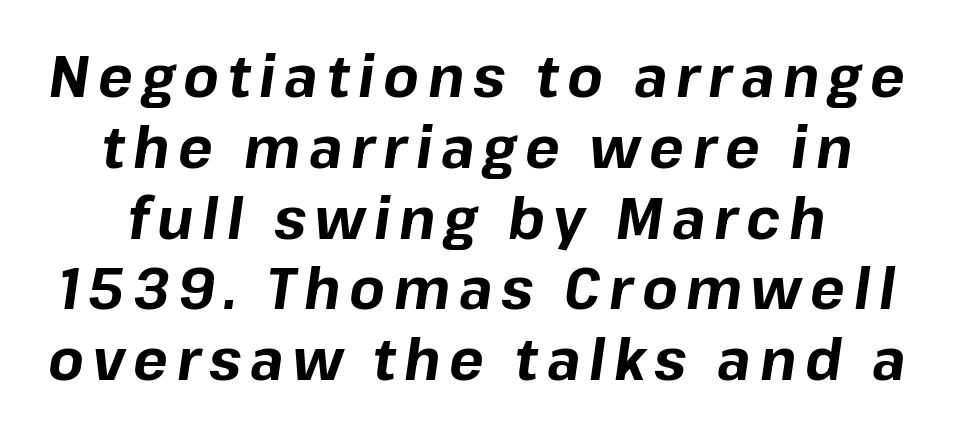
{"italic": "yes", "lean": "right", "slant_degrees": 8, "bold": "yes", "weight": "bold", "width": "normal", "stroke_contrast": "low", "x_height": "medium", "monospaced": "no", "underline": "no", "align": "center", "line_spacing_ratio": 1.22, "glyph_px": 58}
